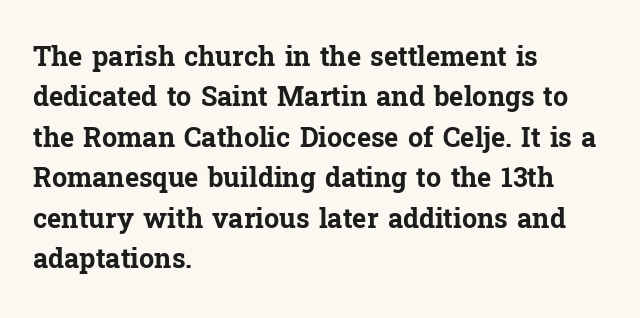
Q: Is the text bold? A: Yes.
Q: Is the text italic (slanted)? A: No, it is upright.
Q: Is the text underlined? A: No.
Q: How is the paragraph aligned? A: Left-aligned.
Q: Is the spacing between letters normal or unusually wide? A: Normal.
Q: Is the spacing between lines tight, normal or loose? A: Normal.
